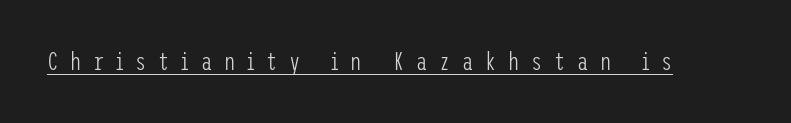
Summary of weight: not heavy and not bold. Has an underline been added? It has. Here the glyphs are tracked loosely, breaking word shapes into spaced letters. These lines were composed using upright roman letters.
